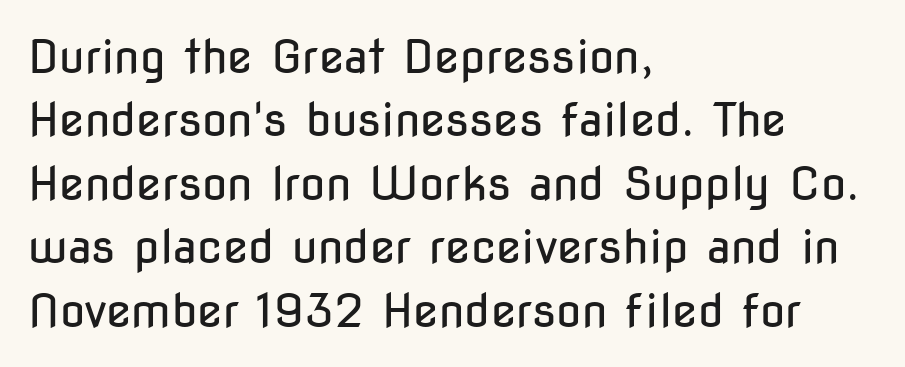
{"serif": "no", "italic": "no", "bold": "no", "weight": "regular", "width": "condensed", "stroke_contrast": "low", "x_height": "medium", "monospaced": "no", "underline": "no", "align": "left", "line_spacing": "normal", "line_spacing_ratio": 1.38, "letter_spacing": "normal", "letter_spacing_em": 0.0, "glyph_px": 46}
